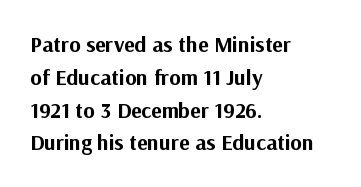
Q: Is the text bold? A: Yes.
Q: Is the text italic (slanted)? A: No, it is upright.
Q: Is the text underlined? A: No.
Q: How is the paragraph aligned? A: Left-aligned.
Q: Is the spacing between letters normal or unusually wide? A: Normal.
Q: Is the spacing between lines tight, normal or loose? A: Normal.
